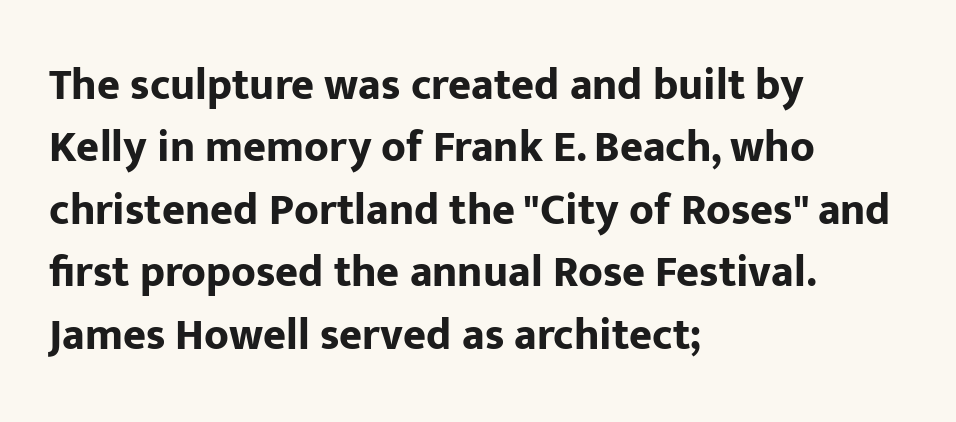
A typesetter would call this zero additional tracking. This sample has the flowing, uneven cadence of proportional lettering. The space directly below the letters is spotless. Is the type bold? Yes — the strokes are clearly thick and heavy.
